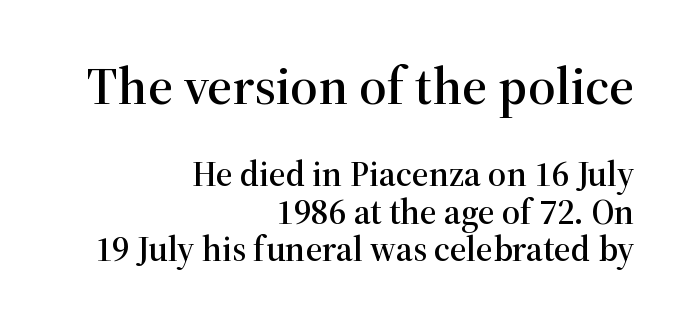
This rendering leaves character spacing at its baseline value. Size contrast runs from large at the top to small at the bottom. Unlike italic type, these characters show no tilt at all. The rendering uses natural spacing where letterforms have individual widths. This rendering employs a face with finishing strokes, i.e., a serif.
